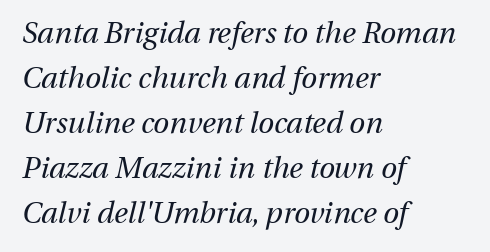
Q: Is the text bold? A: No.
Q: Is the text italic (slanted)? A: Yes, it leans right by about 13 degrees.
Q: Is the text underlined? A: No.
Q: How is the paragraph aligned? A: Left-aligned.
Q: Is the spacing between letters normal or unusually wide? A: Normal.
Q: Is the spacing between lines tight, normal or loose? A: Normal.
Q: Width (condensed, normal, or wide)? A: Normal.
Q: Stroke contrast? A: Medium.
Q: x-height? A: Medium.
Q: Monospaced? A: No.
